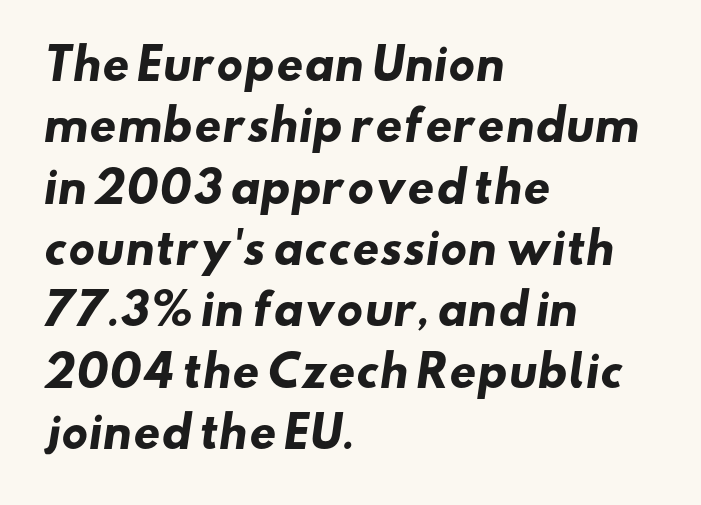
{"serif": "no", "bold": "yes", "weight": "heavy", "width": "wide", "stroke_contrast": "low", "x_height": "small", "monospaced": "no", "underline": "no", "align": "left", "line_spacing": "normal", "line_spacing_ratio": 1.46, "letter_spacing": "normal", "letter_spacing_em": 0.0, "glyph_px": 42}
